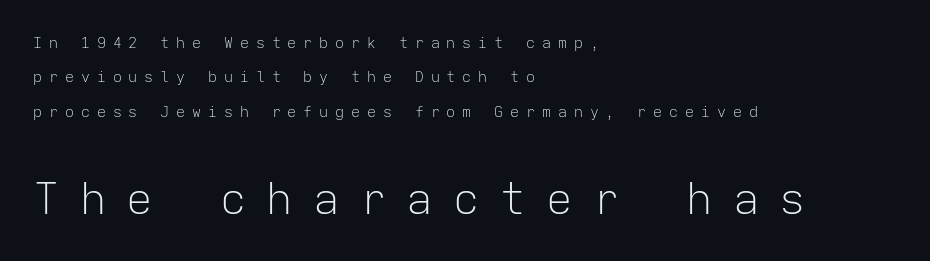
{"serif": "no", "italic": "no", "bold": "no", "weight": "light", "width": "normal", "stroke_contrast": "low", "x_height": "medium", "monospaced": "yes", "underline": "no", "align": "left", "line_spacing": "loose", "line_spacing_ratio": 2.29, "letter_spacing": "wide", "letter_spacing_em": 0.46, "larger_block": "second", "size_ratio": 2.93, "glyph_px": 44}
